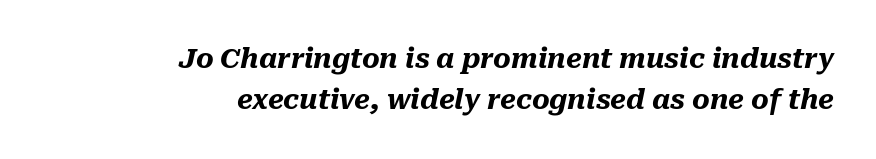
This sample uses an oblique cut, with every glyph tilted off the vertical. The letters are bold, with thick, heavy strokes. The tracking reads as untouched default to a designer's eye. Casual observation: everything's shoved over to the right. Evenly set lines give the paragraph a standard silhouette.
